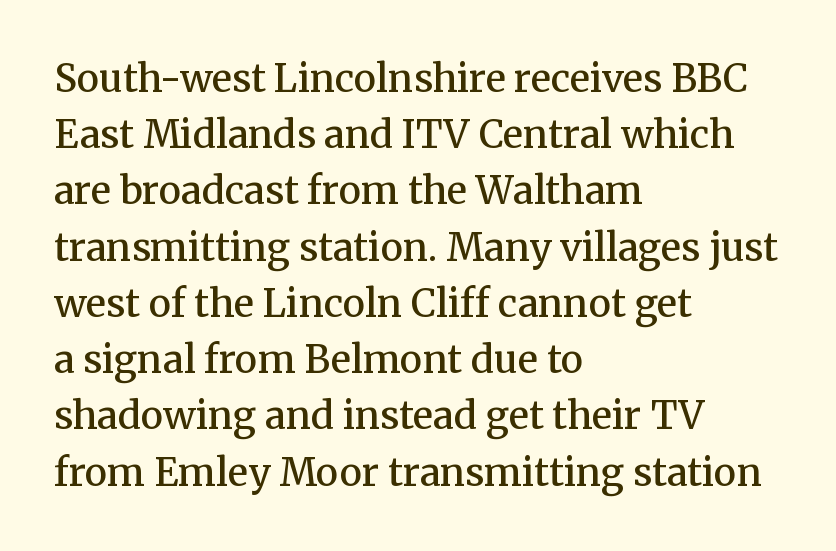
The image shows 38 px semibold serif type, upright; set left-aligned, normal line spacing (1.48x), normal letter spacing, not underlined; medium stroke contrast and a medium x-height.
